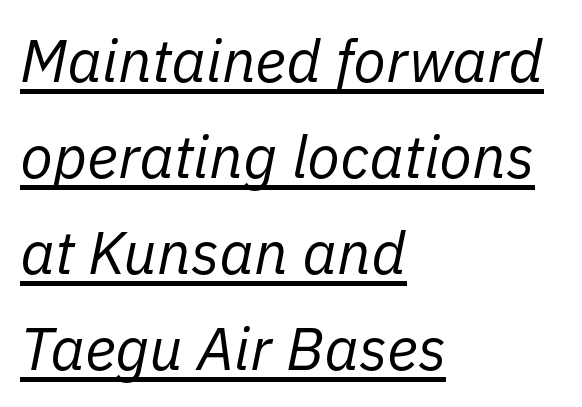
{"italic": "yes", "lean": "right", "slant_degrees": 11, "bold": "no", "weight": "regular", "width": "normal", "stroke_contrast": "low", "x_height": "medium", "monospaced": "no", "underline": "yes", "align": "left", "line_spacing": "normal", "line_spacing_ratio": 1.6, "letter_spacing": "normal", "letter_spacing_em": 0.0, "glyph_px": 60}
